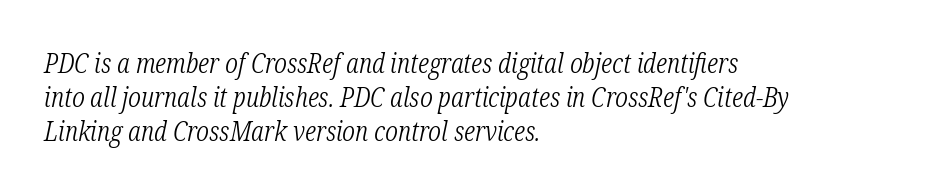
The image shows 27 px text type, italic (leaning right); set left-aligned, normal line spacing (1.26x), normal letter spacing, not underlined.
